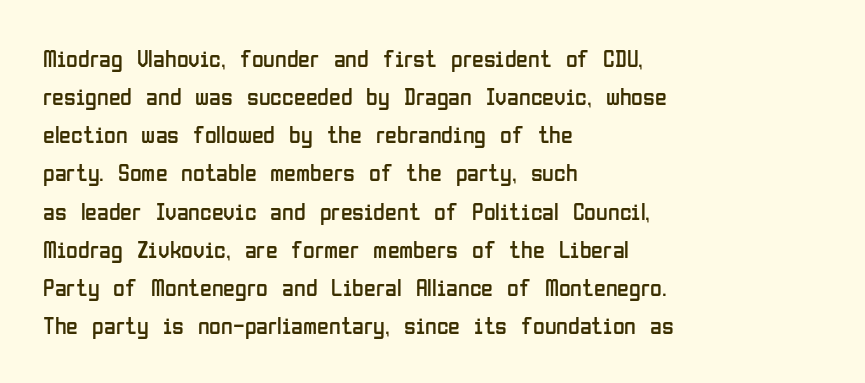
{"italic": "no", "bold": "no", "underline": "no", "align": "left", "line_spacing": "normal", "line_spacing_ratio": 1.59, "letter_spacing": "normal", "letter_spacing_em": 0.0, "glyph_px": 24}
